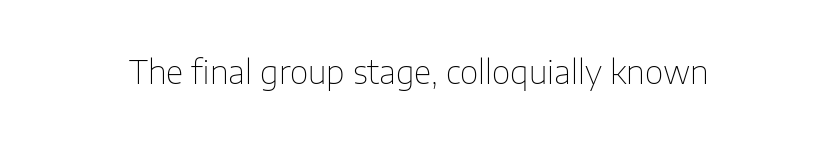
The image shows 32 px thin sans-serif type, upright; set normal letter spacing, not underlined; low stroke contrast and a medium x-height.
